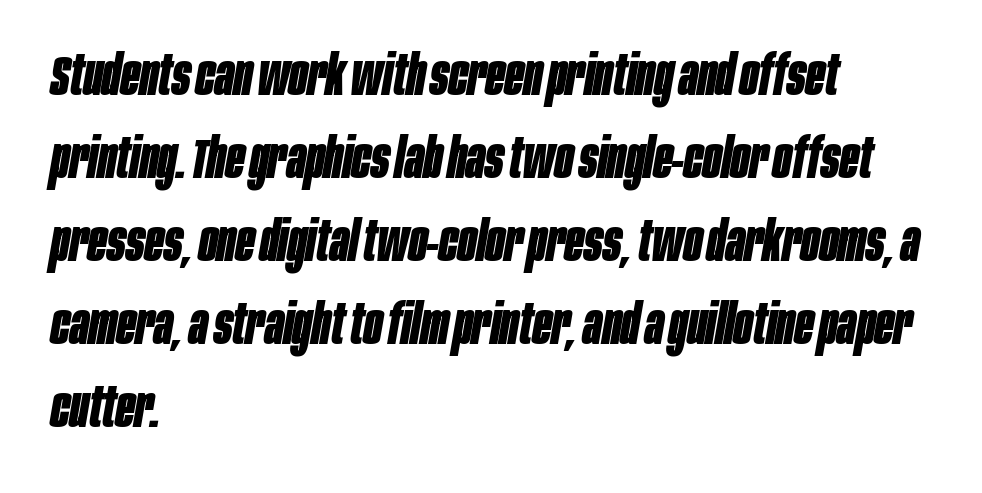
The image shows 55 px bold, condensed type, italic (leaning right); set left-aligned, normal line spacing (1.51x), normal letter spacing, not underlined; low stroke contrast and a large x-height.
